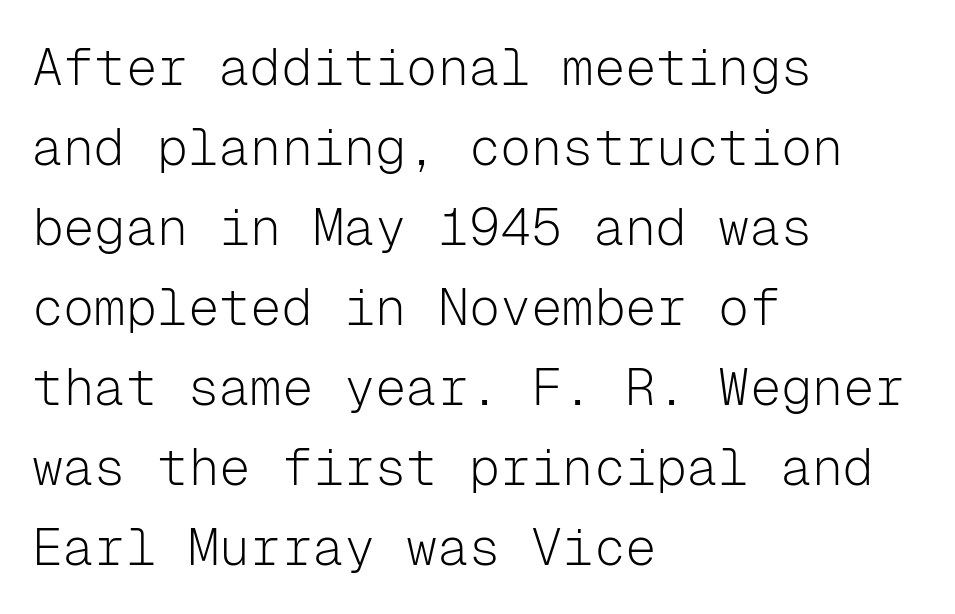
The image shows 52 px light sans-serif type, upright, monospaced; set left-aligned, normal line spacing (1.54x), normal letter spacing, not underlined; low stroke contrast and a medium x-height.
